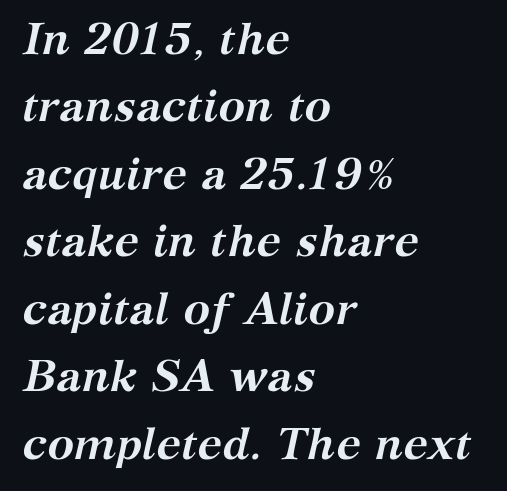
Q: Is the text bold? A: Yes.
Q: Is the text italic (slanted)? A: Yes, it leans right by about 12 degrees.
Q: Is the typeface a serif or a sans-serif typeface? A: Serif.
Q: Is the text underlined? A: No.
Q: How is the paragraph aligned? A: Left-aligned.
Q: Is the spacing between letters normal or unusually wide? A: Normal.
Q: Is the spacing between lines tight, normal or loose? A: Normal.
Q: Width (condensed, normal, or wide)? A: Normal.
Q: Stroke contrast? A: Medium.
Q: x-height? A: Medium.
Q: Monospaced? A: No.
